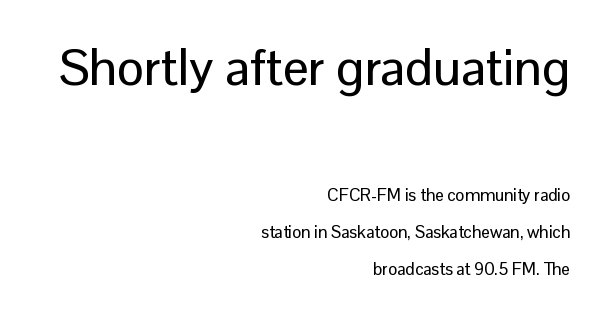
{"serif": "no", "italic": "no", "width": "normal", "stroke_contrast": "low", "x_height": "medium", "monospaced": "no", "underline": "no", "align": "right", "line_spacing": "loose", "line_spacing_ratio": 2.15, "letter_spacing": "normal", "letter_spacing_em": 0.0, "larger_block": "first", "size_ratio": 3.0, "glyph_px": 51}
